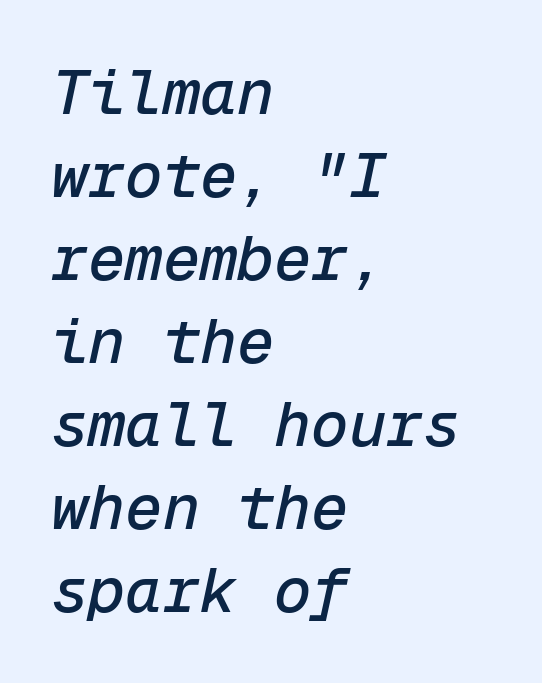
The image shows 62 px text type, italic (leaning right), monospaced; set left-aligned, normal line spacing (1.34x), normal letter spacing, not underlined; low stroke contrast and a medium x-height.
